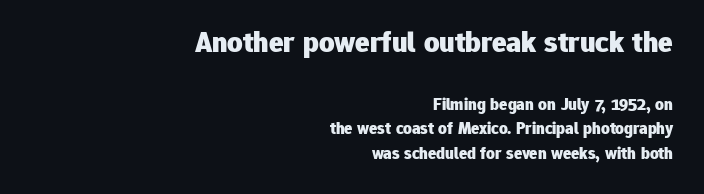
Q: Is the text bold? A: Yes.
Q: Is the text italic (slanted)? A: No, it is upright.
Q: Is the typeface a serif or a sans-serif typeface? A: Sans-serif.
Q: Is the text underlined? A: No.
Q: How is the paragraph aligned? A: Right-aligned.
Q: Is the spacing between letters normal or unusually wide? A: Normal.
Q: Is the spacing between lines tight, normal or loose? A: Normal.
Q: Which block of text is set in a larger size, the first (top) or the second (bottom)? A: The first (top) one.
Q: Width (condensed, normal, or wide)? A: Normal.
Q: Stroke contrast? A: Low.
Q: x-height? A: Medium.
Q: Monospaced? A: No.
